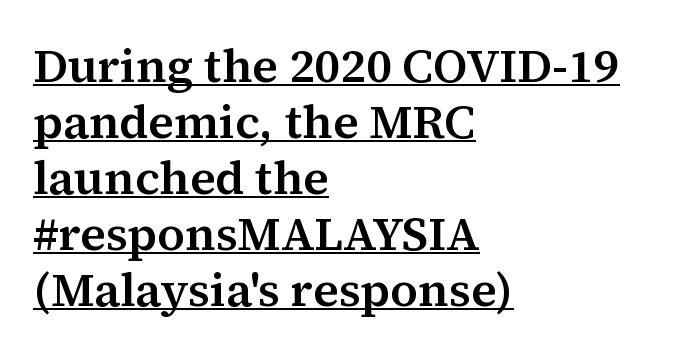
The image shows 47 px serif type, upright; set left-aligned, line spacing 1.19x, normal letter spacing, underlined; medium stroke contrast and a medium x-height.
